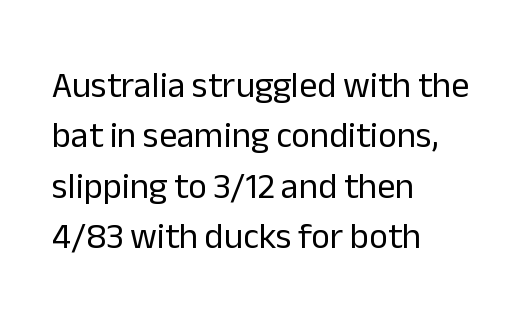
Quick note: interline space is typical. Does the type have serifs? No, each stem ends abruptly. Layout note: lines flush left. Descender tails drop into unmarked territory. Stems and bowls with no extra thickness — not bold. Each letter keeps its own natural width here, so spacing adapts to shape.
